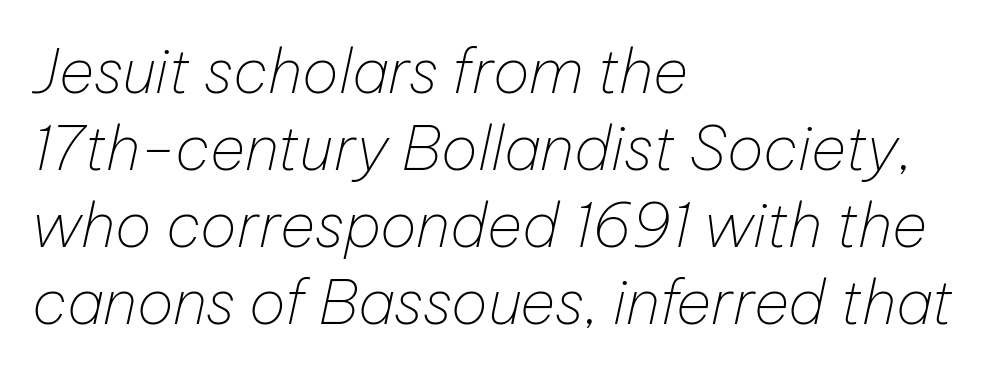
Check the space under the baseline: it is left empty. Tall strokes in this sample are angled rather than plumb. The paragraph shown leans on its left margin. There is no visible air inserted between adjacent glyphs. Leading: standard.
